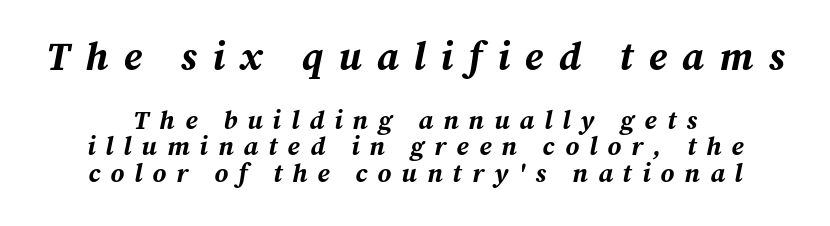
The image shows 39 px bold type, italic (leaning right); set centered, tight line spacing (1.02x), unusually wide letter spacing (+0.39 em), not underlined; the first (top) block is 1.5x larger; medium stroke contrast and a medium x-height.
